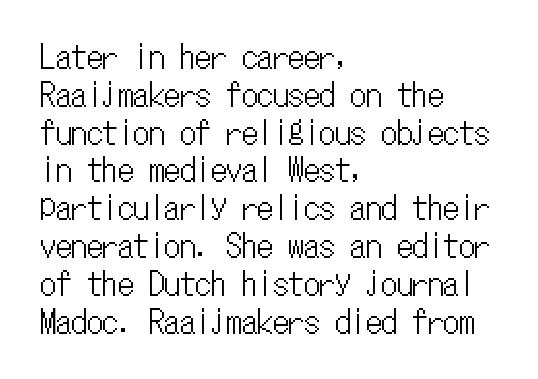
Posture: upright roman. Standard letterfit; no display-style spreading of the glyphs. This sample has the even, mechanical cadence of fixed-width lettering. The space beneath each line is pristine and unruled.
